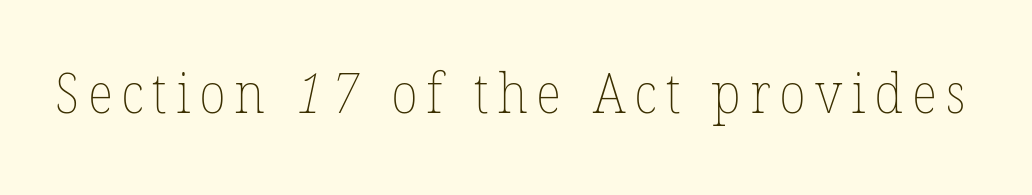
Q: Is the text bold? A: No.
Q: Is the text underlined? A: No.
Q: Width (condensed, normal, or wide)? A: Normal.
Q: Stroke contrast? A: Low.
Q: x-height? A: Medium.
Q: Monospaced? A: No.
